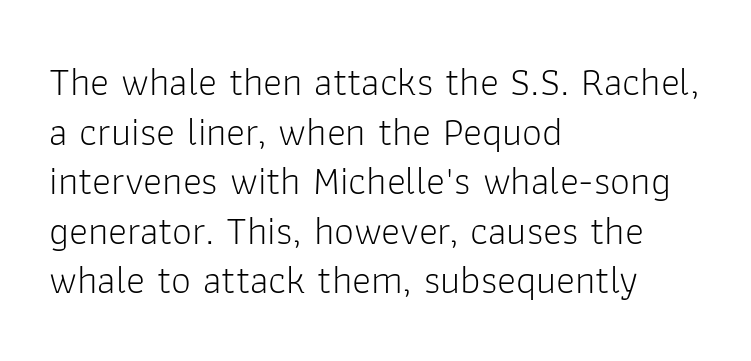
{"serif": "no", "italic": "no", "bold": "no", "weight": "light", "width": "normal", "stroke_contrast": "low", "x_height": "medium", "monospaced": "no", "underline": "no", "align": "left", "line_spacing_ratio": 1.24, "letter_spacing": "normal", "letter_spacing_em": 0.0, "glyph_px": 40}
